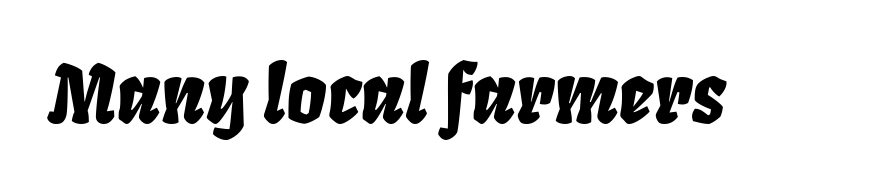
The image shows 79 px condensed type, italic (leaning right); set normal letter spacing, not underlined; low stroke contrast and a large x-height.
